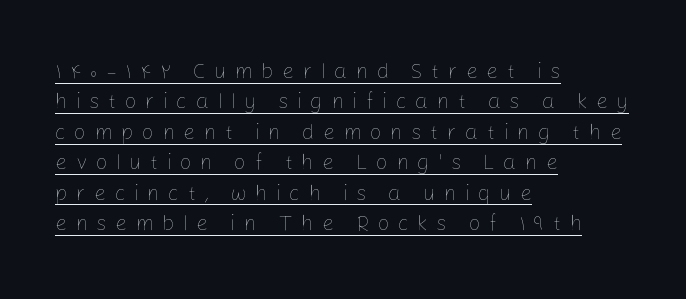
Q: Is the text bold? A: No.
Q: Is the text italic (slanted)? A: No, it is upright.
Q: Is the text underlined? A: Yes.
Q: How is the paragraph aligned? A: Left-aligned.
Q: Is the spacing between letters normal or unusually wide? A: Unusually wide.
Q: Is the spacing between lines tight, normal or loose? A: Normal.
